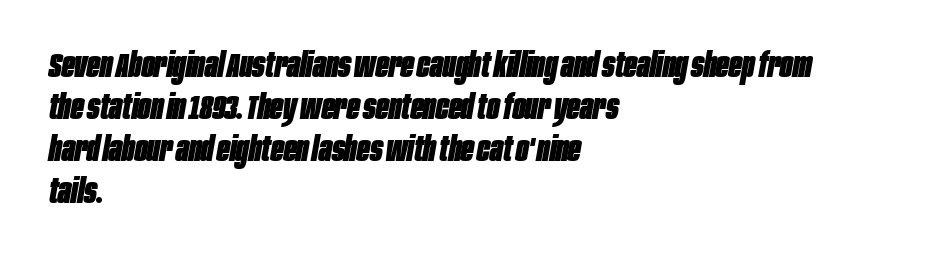
The face used here is proportionally spaced, like ordinary book or web type. Horizontal alignment here is leftward, the default for most running prose. Anything drawn beneath the words? Only blank space. Is the type slanted? Yes — the strokes lean at a clear angle. Compared with typical body copy, the letter spacing here is the same.
